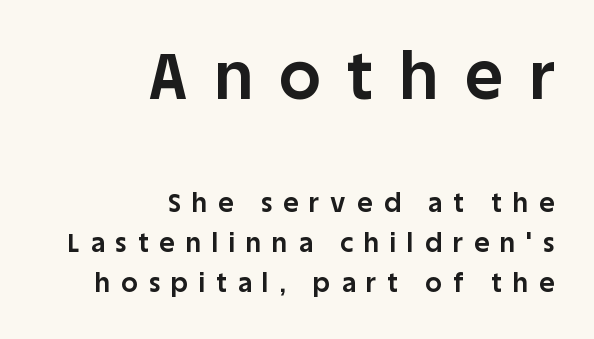
Q: Is the text bold? A: Yes.
Q: Is the text italic (slanted)? A: No, it is upright.
Q: Is the typeface a serif or a sans-serif typeface? A: Sans-serif.
Q: Is the text underlined? A: No.
Q: How is the paragraph aligned? A: Right-aligned.
Q: Is the spacing between letters normal or unusually wide? A: Unusually wide.
Q: Is the spacing between lines tight, normal or loose? A: Normal.
Q: Which block of text is set in a larger size, the first (top) or the second (bottom)? A: The first (top) one.
Q: Width (condensed, normal, or wide)? A: Normal.
Q: Stroke contrast? A: Low.
Q: x-height? A: Large.
Q: Monospaced? A: No.
